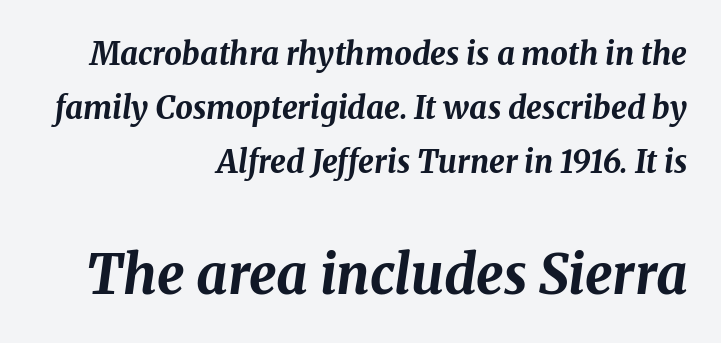
Q: Is the text bold? A: Yes.
Q: Is the text italic (slanted)? A: Yes, it leans right by about 8 degrees.
Q: Is the text underlined? A: No.
Q: How is the paragraph aligned? A: Right-aligned.
Q: Is the spacing between letters normal or unusually wide? A: Normal.
Q: Which block of text is set in a larger size, the first (top) or the second (bottom)? A: The second (bottom) one.
Q: Width (condensed, normal, or wide)? A: Normal.
Q: Stroke contrast? A: Medium.
Q: x-height? A: Medium.
Q: Monospaced? A: No.
